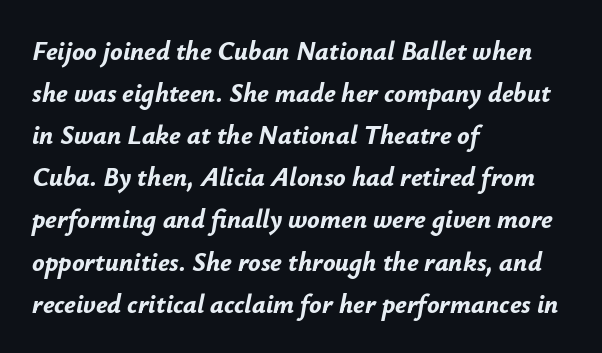
Heavy, bold letterforms. Successive baselines arrive at the customary interval. Tracking here is standard; glyphs follow each other at the usual distance. The font's italic variant was chosen for this text. The lines are quadded left. Descenders are the only things crossing below the line.
